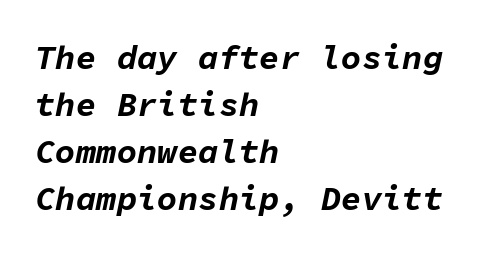
Looks like terminal output: every glyph gets an equal slot. Strong, thick strokes mark this as bold type. A student would call this left alignment; a typographer would say flush left, rag right. Descenders are the only things crossing below the line. The leading is moderate, giving the passage an even texture.
